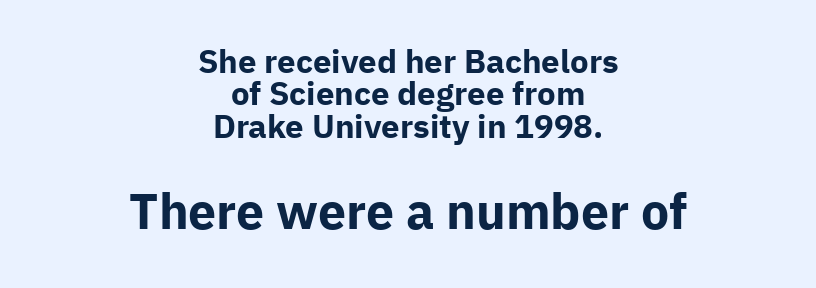
{"serif": "no", "italic": "no", "bold": "yes", "weight": "bold", "width": "normal", "stroke_contrast": "low", "x_height": "medium", "monospaced": "no", "underline": "no", "align": "center", "line_spacing": "tight", "line_spacing_ratio": 0.98, "letter_spacing": "normal", "letter_spacing_em": 0.0, "larger_block": "second", "size_ratio": 1.52, "glyph_px": 50}
